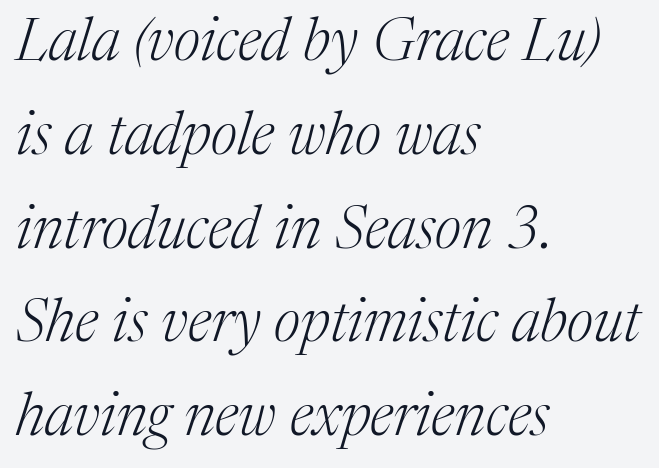
What stands out about the letter spacing? Nothing — it is the standard amount. If you drew a ruler down the left edge, every line would touch it. The specimen omits any rule beneath the text block's lines. Are there feet on the stems? There are — it's a serif. The passage shown is typed in a proportional face where columns would drift. No heavy texture on the line: the type isn't bold.
